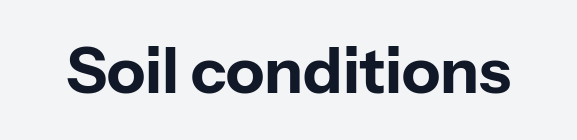
Quick note: not italic, upright. The letters are bold, with thick, heavy strokes. Any mark beneath the type? The region is blank. Here the designer chose a conventional face with non-uniform glyph widths.
